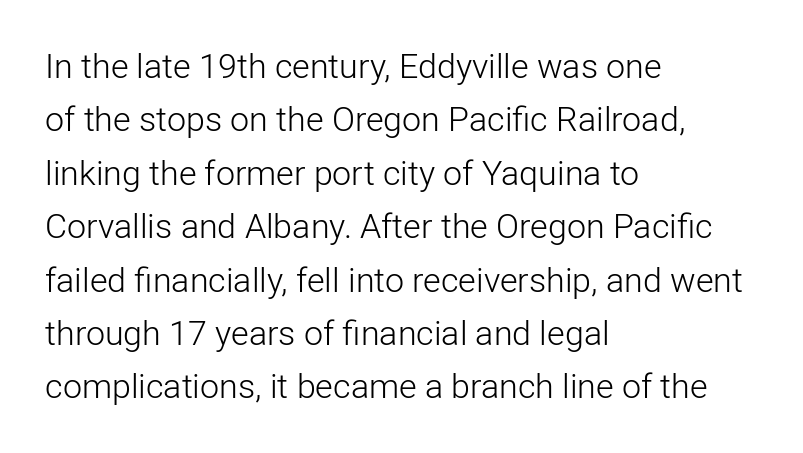
The image shows 34 px light sans-serif type, upright; set left-aligned, normal line spacing (1.57x), normal letter spacing, not underlined; low stroke contrast and a medium x-height.
